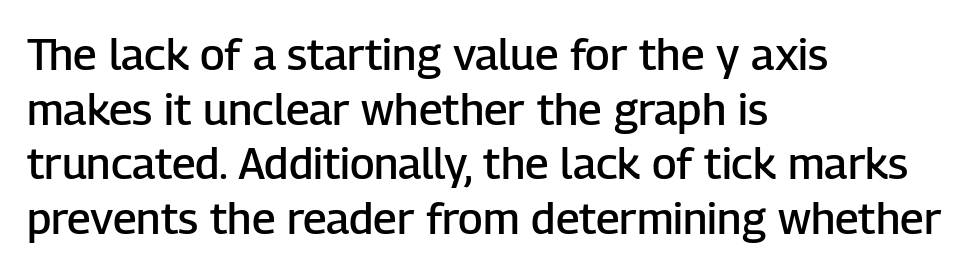
{"serif": "no", "italic": "no", "bold": "semi", "weight": "semibold", "width": "normal", "stroke_contrast": "low", "x_height": "medium", "monospaced": "no", "underline": "no", "align": "left", "line_spacing_ratio": 1.24, "letter_spacing": "normal", "letter_spacing_em": 0.0, "glyph_px": 44}
